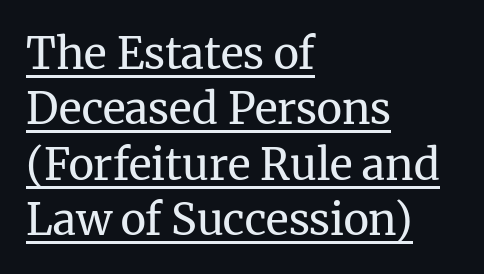
Q: Is the text bold? A: No.
Q: Is the text italic (slanted)? A: No, it is upright.
Q: Is the typeface a serif or a sans-serif typeface? A: Serif.
Q: Is the text underlined? A: Yes.
Q: How is the paragraph aligned? A: Left-aligned.
Q: Is the spacing between letters normal or unusually wide? A: Normal.
Q: Is the spacing between lines tight, normal or loose? A: Normal.
Q: Width (condensed, normal, or wide)? A: Normal.
Q: Stroke contrast? A: Medium.
Q: x-height? A: Medium.
Q: Monospaced? A: No.
